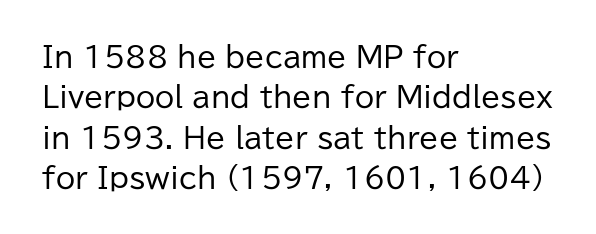
The image shows 28 px regular-weight sans-serif type, upright; set left-aligned, normal line spacing (1.44x), normal letter spacing, not underlined; low stroke contrast and a medium x-height.
